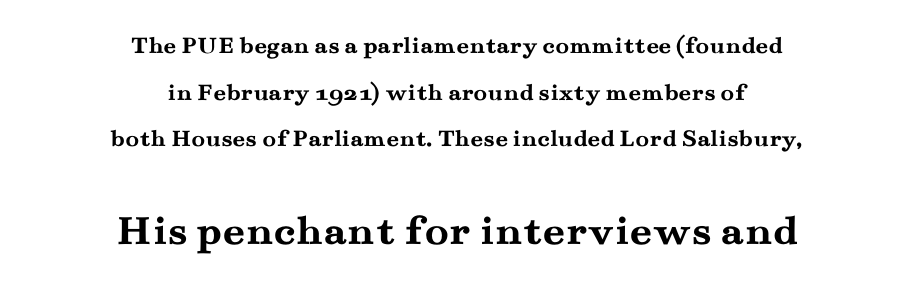
Q: Is the text bold? A: Yes.
Q: Is the text italic (slanted)? A: No, it is upright.
Q: Is the typeface a serif or a sans-serif typeface? A: Serif.
Q: Is the text underlined? A: No.
Q: How is the paragraph aligned? A: Centered.
Q: Is the spacing between letters normal or unusually wide? A: Normal.
Q: Which block of text is set in a larger size, the first (top) or the second (bottom)? A: The second (bottom) one.
Q: Width (condensed, normal, or wide)? A: Wide.
Q: Stroke contrast? A: Medium.
Q: x-height? A: Small.
Q: Monospaced? A: No.
